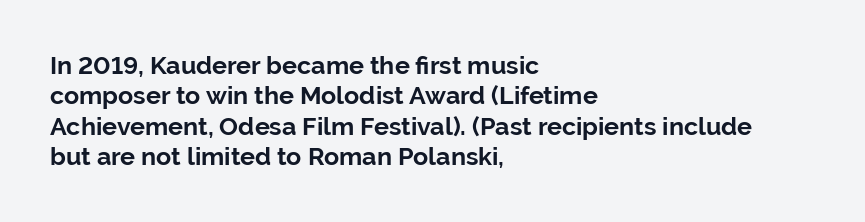
{"italic": "no", "bold": "yes", "underline": "no", "align": "left", "line_spacing_ratio": 1.22, "letter_spacing": "normal", "letter_spacing_em": 0.0, "glyph_px": 25}
